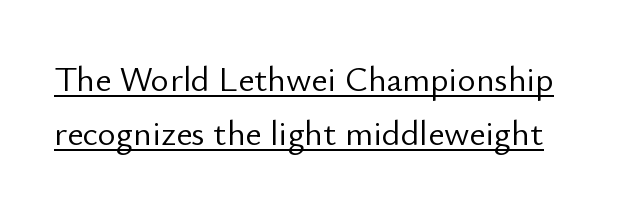
The image shows 35 px light sans-serif type, upright; set normal line spacing (1.55x), normal letter spacing, underlined; low stroke contrast and a small x-height.
